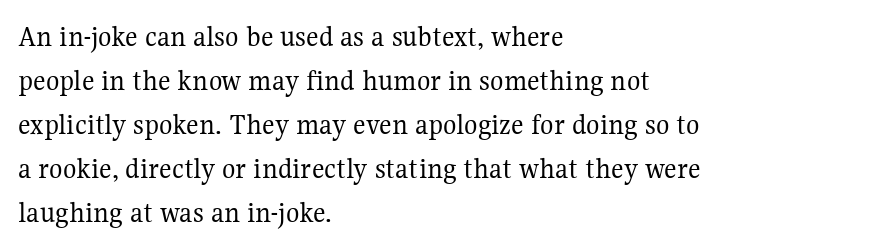
These lines are rendered in a variable-pitch font. Type without underlining. Left-aligned paragraph, ragged on the right. The space between consecutive lines is moderate. These glyphs show unthickened strokes, regular width or finer. Here the glyphs are tracked normally, forming tight word shapes.
